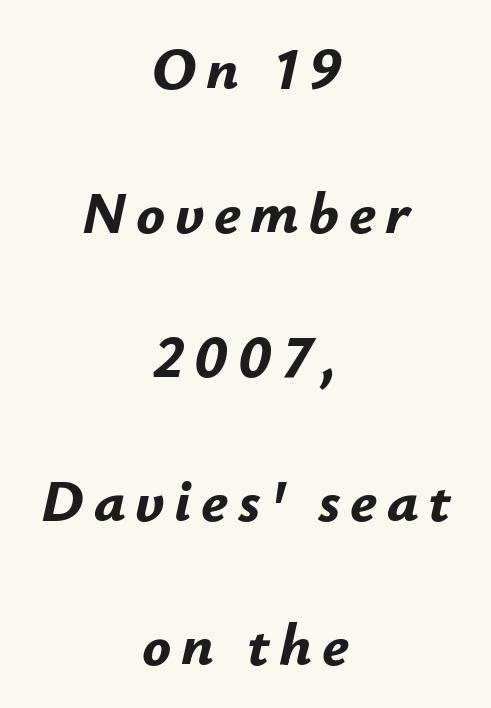
Q: Is the text bold? A: Yes.
Q: Is the text italic (slanted)? A: Yes, it leans right by about 12 degrees.
Q: Is the text underlined? A: No.
Q: How is the paragraph aligned? A: Centered.
Q: Is the spacing between lines tight, normal or loose? A: Loose.
Q: Width (condensed, normal, or wide)? A: Normal.
Q: Stroke contrast? A: Low.
Q: x-height? A: Small.
Q: Monospaced? A: No.
